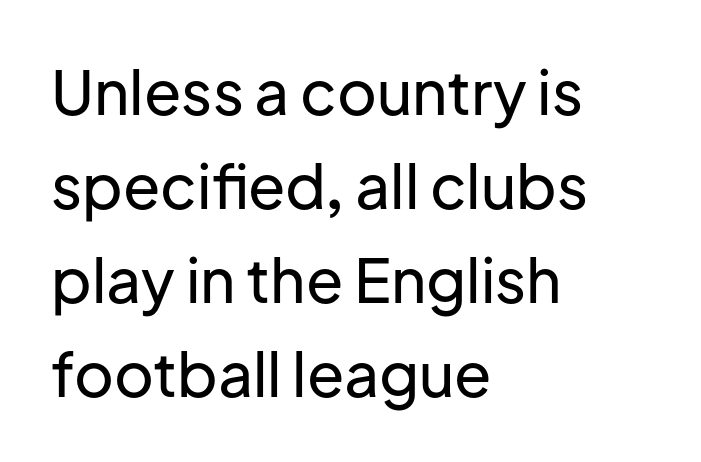
The image shows 61 px sans-serif type, upright; set left-aligned, normal line spacing (1.54x), normal letter spacing, not underlined; low stroke contrast and a medium x-height.
